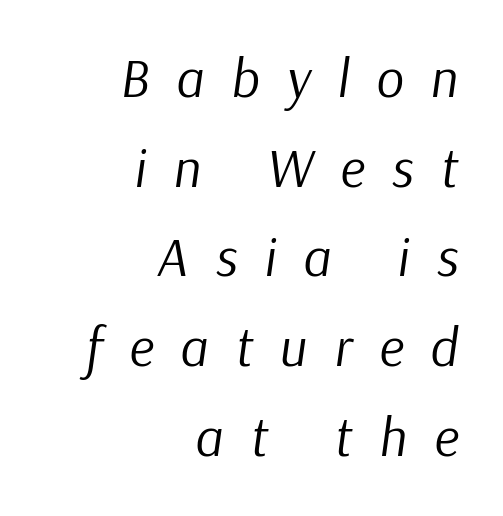
A typesetter would mark this as italic. Is there much room between lines? A standard amount, neither cramped nor airy. Glyph-to-glyph distance is far greater than everyday printed text. A light-to-regular cut is what we see here.
